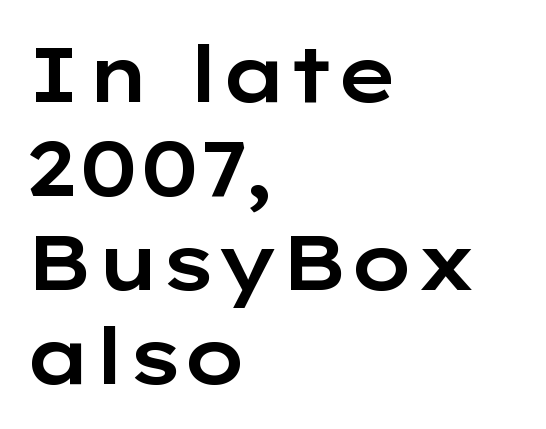
Q: Is the text italic (slanted)? A: No, it is upright.
Q: Is the typeface a serif or a sans-serif typeface? A: Sans-serif.
Q: Is the text underlined? A: No.
Q: How is the paragraph aligned? A: Left-aligned.
Q: Is the spacing between letters normal or unusually wide? A: Normal.
Q: Width (condensed, normal, or wide)? A: Wide.
Q: Stroke contrast? A: Low.
Q: x-height? A: Medium.
Q: Monospaced? A: No.
